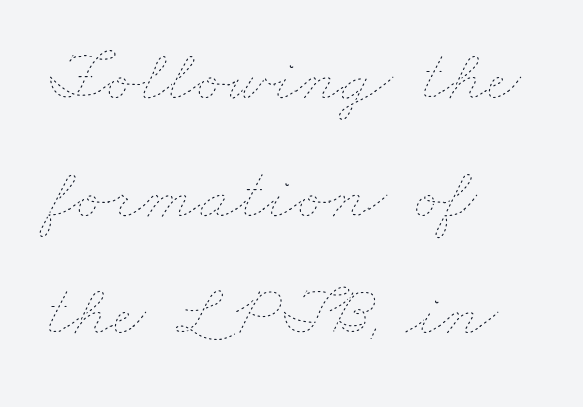
The typesetter chose a ragged-right arrangement here. The cut favours lightness, reaching ordinary text weight at its darkest. These lines are rendered in a variable-pitch font. Letter spacing: default. Glance below the letters and you will spot only blank space. One glance says typical: line gaps are just what's usual.
